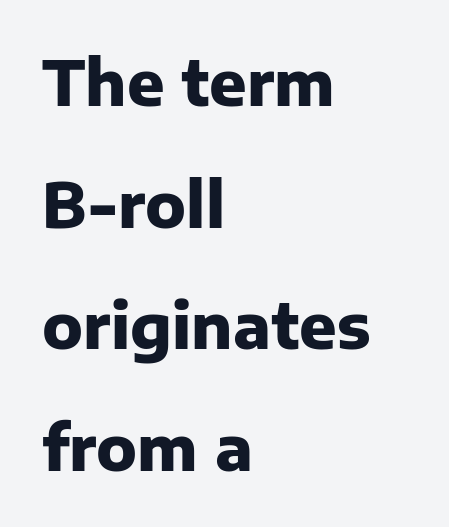
The image shows 62 px heavy sans-serif type, upright; set left-aligned, loose line spacing (1.96x), normal letter spacing, not underlined; low stroke contrast and a medium x-height.
